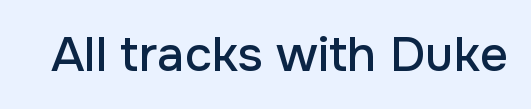
The image shows 49 px sans-serif type, upright; set normal letter spacing, not underlined; low stroke contrast and a medium x-height.
